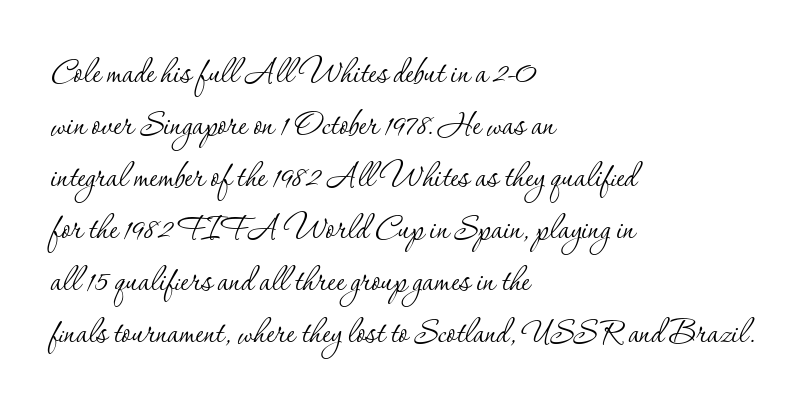
{"serif": "yes", "bold": "no", "weight": "thin", "width": "normal", "stroke_contrast": "low", "x_height": "small", "monospaced": "no", "underline": "no", "align": "left", "line_spacing": "normal", "line_spacing_ratio": 1.27, "letter_spacing": "normal", "letter_spacing_em": 0.0, "glyph_px": 41}
